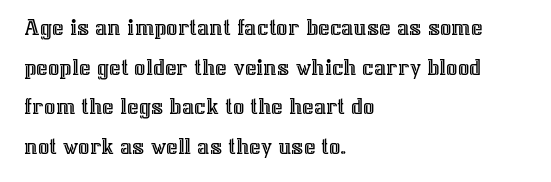
Words appear dense and cohesive because spacing is normal. Italic? Not at all — the glyphs are vertical. Horizontally, the lines are justified to the leading edge only. Leading matches the norm, producing a regular column. Each row of text sits above clean, open space.
